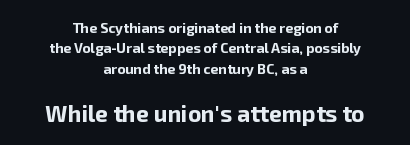
The image shows 23 px bold type, upright; set centered, normal line spacing (1.46x), normal letter spacing, not underlined; the second (bottom) block is 1.64x larger.
